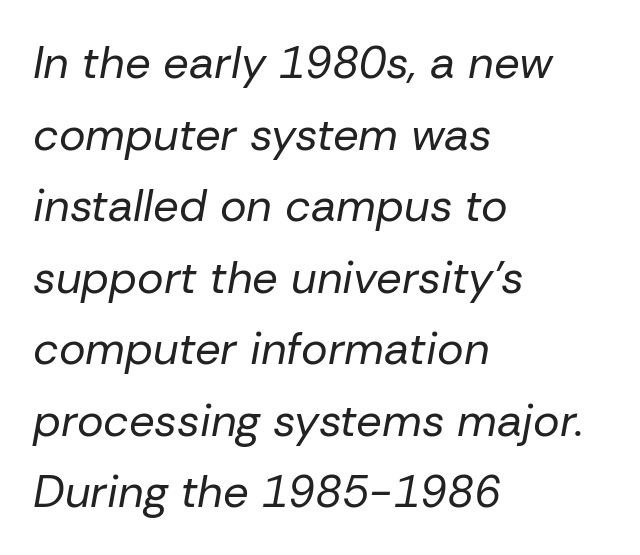
Regular leading. Teacher's note: observe the even left margin — that is flush-left alignment. A bare baseline throughout the passage. The weight tops out at a normal text grade. Compared with typical body copy, the letter spacing here is the same. Every character sits at an angle, as italics do.
